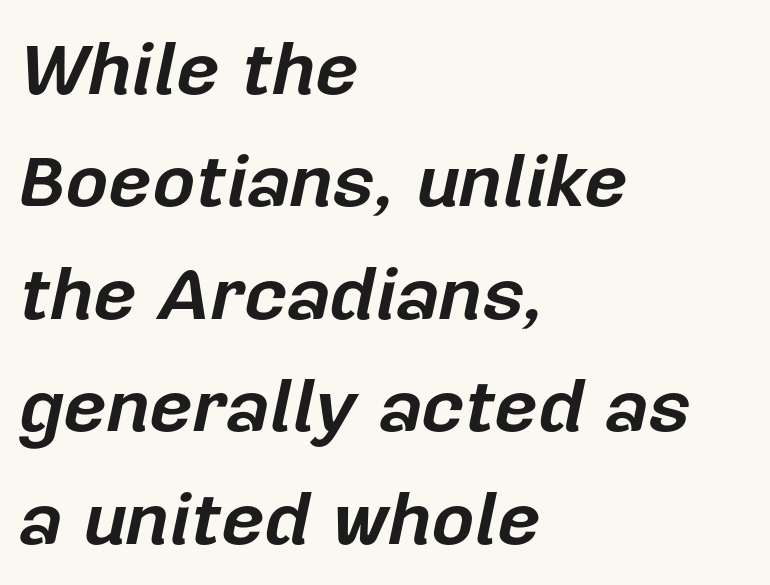
The letterforms sit shoulder to shoulder at normal distance. Heft: maximum for text — a bold. Each letter keeps its own natural width here, so spacing adapts to shape. This rendering uses left alignment, leaving the right contour irregular. Evenly set lines give the paragraph a standard silhouette. Decoration check: the copy has no underline.
